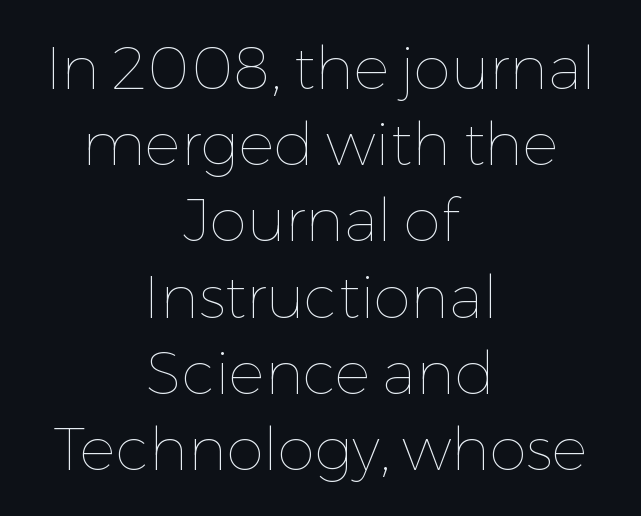
The image shows 60 px thin type, upright; set centered, normal line spacing (1.27x), normal letter spacing, not underlined; low stroke contrast and a medium x-height.
